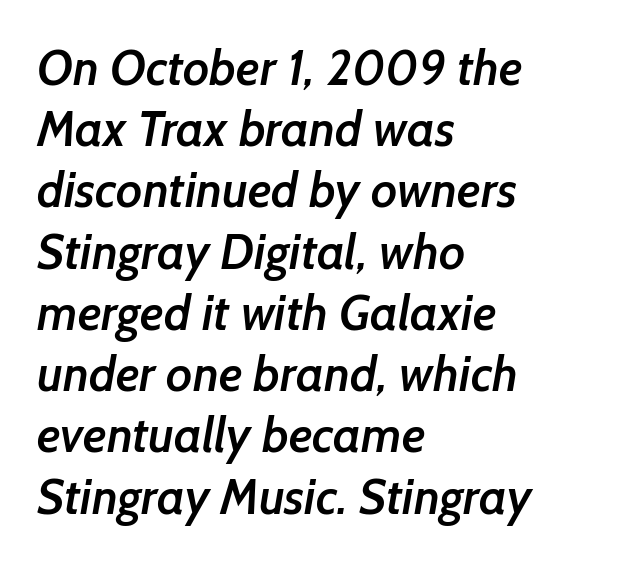
The image shows 49 px semibold sans-serif type; set left-aligned, normal line spacing (1.25x), normal letter spacing, not underlined; low stroke contrast and a medium x-height.
